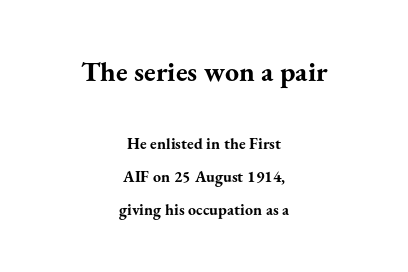
What's the leading like? Stretched, with rows far apart. Do the letters lean? They stand straight. This sample is center-justified, so both line endings float freely. The space beneath each line is pristine and unruled. You could not count columns in this text — the font is proportionally spaced.
